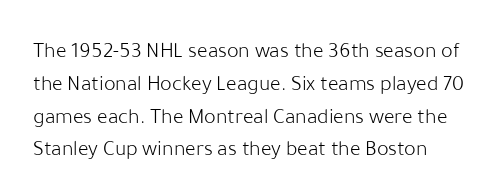
Tall strokes in this sample are plumb rather than angled. Nothing unusual about the tracking: characters are spaced as the font intends. Interline gaps are of average width in this sample. The gap between lines stays unmarked. On a weight scale, this lands at 450 or below.
